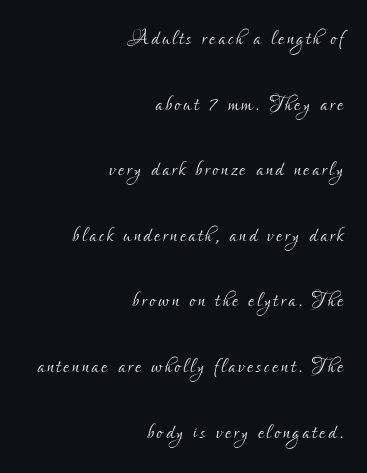
Is the type heavy? It reads as light-to-regular instead. Is the block centered? No — it sits flush against the right margin. Interline gaps are noticeably wide in this sample. Unmarked baselines from the first word to the last.
